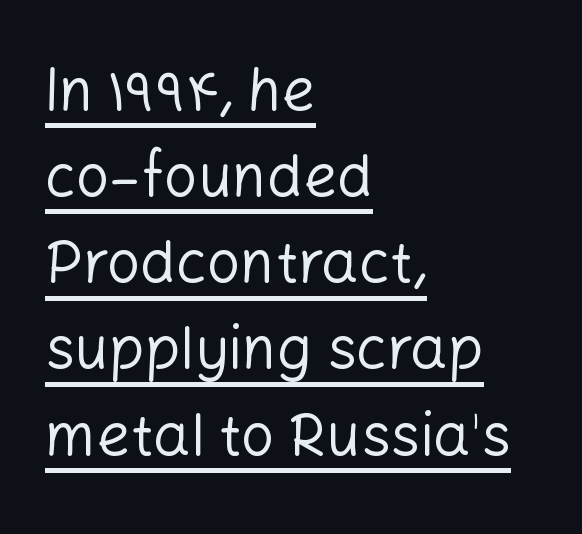
Q: Is the text bold? A: No.
Q: Is the text italic (slanted)? A: No, it is upright.
Q: Is the typeface a serif or a sans-serif typeface? A: Sans-serif.
Q: Is the text underlined? A: Yes.
Q: How is the paragraph aligned? A: Left-aligned.
Q: Is the spacing between letters normal or unusually wide? A: Normal.
Q: Is the spacing between lines tight, normal or loose? A: Normal.
Q: Width (condensed, normal, or wide)? A: Normal.
Q: Stroke contrast? A: Low.
Q: x-height? A: Medium.
Q: Monospaced? A: No.
